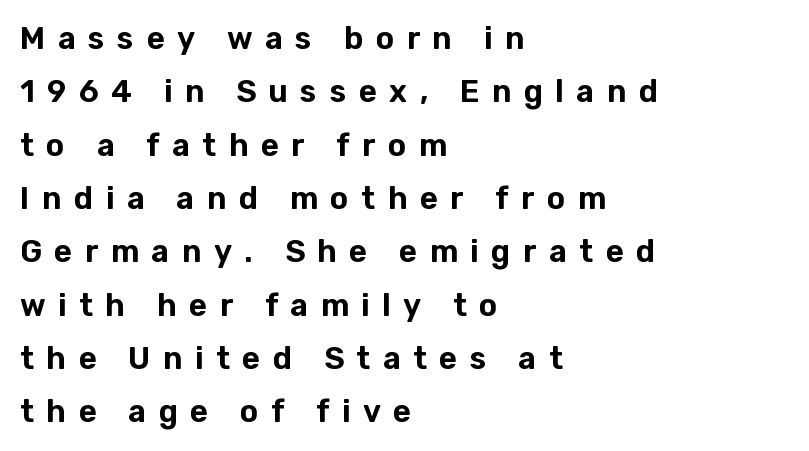
There is plenty of visible air inserted between adjacent glyphs. Does the lettering tilt? It doesn't — this is upright. Look at the bottom of the vertical strokes: they stop flat, with no serifs. Varying glyph widths throughout — classic text-font behaviour. This rendering features lettering with no underline.
